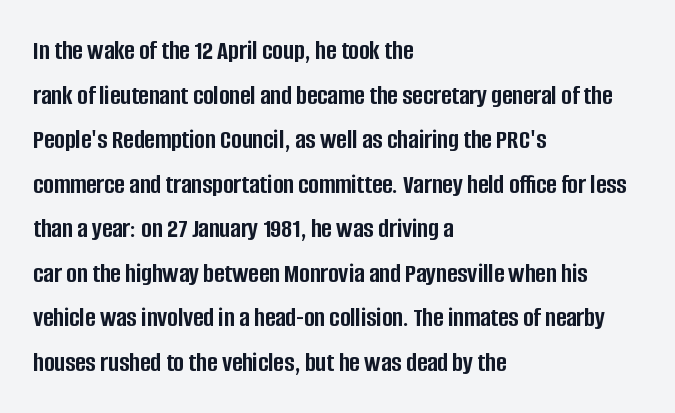
{"serif": "no", "italic": "no", "bold": "yes", "weight": "semibold", "width": "condensed", "stroke_contrast": "low", "x_height": "large", "monospaced": "no", "underline": "no", "align": "left", "line_spacing": "normal", "line_spacing_ratio": 1.59, "letter_spacing": "normal", "letter_spacing_em": 0.0, "glyph_px": 28}
